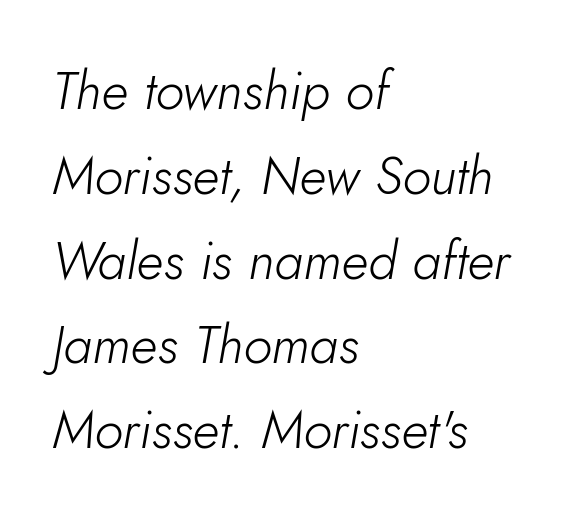
These lines keep a tight, regular rhythm from letter to letter. Is this a fixed-width face? No — the glyphs have proportional, varying widths. The glyphs look as if they've been sheared to an angle. The letters look calm and open, with moderate or lighter stems. These lines stack with their left ends in a neat column. The block of text has a typical density, with ordinary space between rows.
